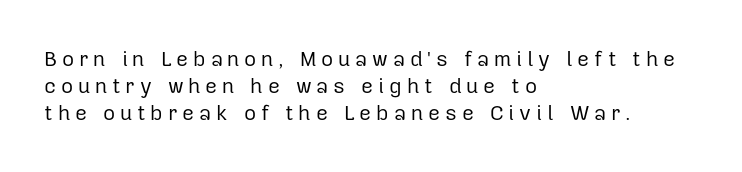
{"italic": "no", "bold": "no", "underline": "no", "align": "left", "line_spacing": "normal", "line_spacing_ratio": 1.29, "letter_spacing": "wide", "letter_spacing_em": 0.23, "glyph_px": 21}
